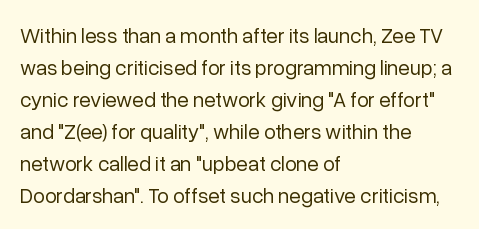
{"italic": "no", "bold": "no", "underline": "no", "align": "left", "line_spacing": "normal", "line_spacing_ratio": 1.52, "letter_spacing": "normal", "letter_spacing_em": 0.0, "glyph_px": 21}
